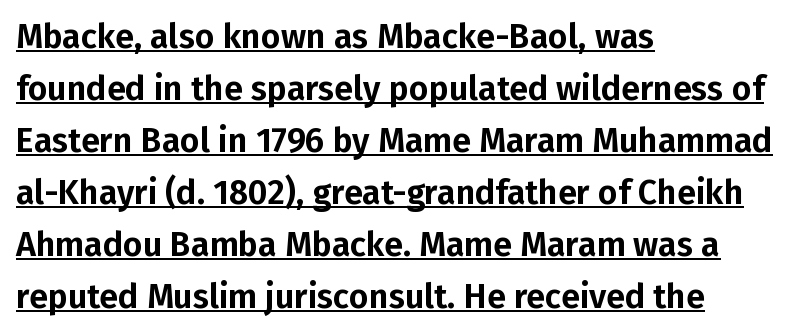
Looks like regular typesetting: each glyph gets only the width it needs. The lettering holds an erect, upright posture throughout. Line starts are locked; line ends wander. Unlike a traditional serif, this face leaves its strokes unadorned. These characters rest on top of a visible drawn line.
